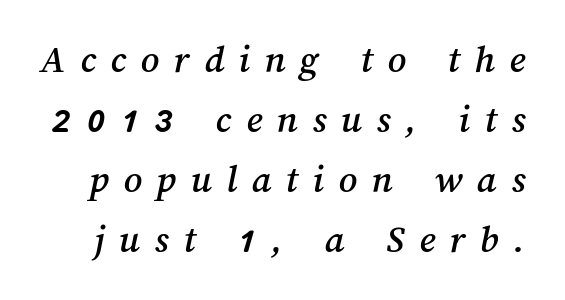
A typesetter would call this heavily tracked-out type. Baseline-to-baseline distance is the conventional proportion of letter height. The passage shown is typed in a proportional face where columns would drift. Descender tails drop into unmarked territory.
